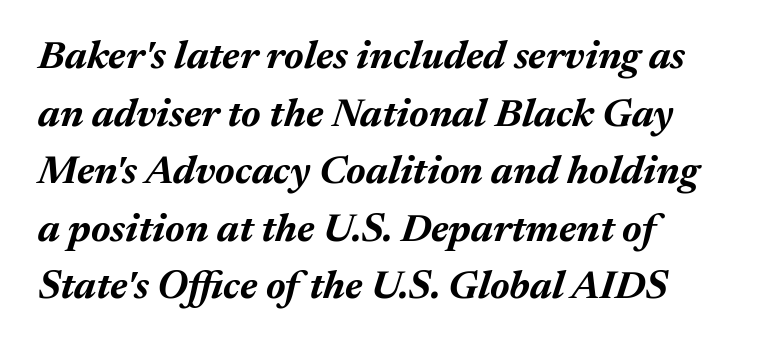
Q: Is the text bold? A: Yes.
Q: Is the text italic (slanted)? A: Yes, it leans right by about 17 degrees.
Q: Is the text underlined? A: No.
Q: Is the spacing between letters normal or unusually wide? A: Normal.
Q: Is the spacing between lines tight, normal or loose? A: Normal.
Q: Width (condensed, normal, or wide)? A: Normal.
Q: Stroke contrast? A: Medium.
Q: x-height? A: Medium.
Q: Monospaced? A: No.
